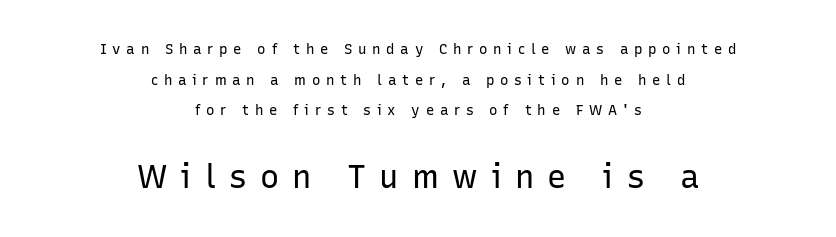
Q: Is the text bold? A: No.
Q: Is the text italic (slanted)? A: No, it is upright.
Q: Is the typeface a serif or a sans-serif typeface? A: Sans-serif.
Q: Is the text underlined? A: No.
Q: How is the paragraph aligned? A: Centered.
Q: Is the spacing between letters normal or unusually wide? A: Unusually wide.
Q: Is the spacing between lines tight, normal or loose? A: Loose.
Q: Which block of text is set in a larger size, the first (top) or the second (bottom)? A: The second (bottom) one.
Q: Width (condensed, normal, or wide)? A: Normal.
Q: Stroke contrast? A: Low.
Q: x-height? A: Medium.
Q: Monospaced? A: No.
